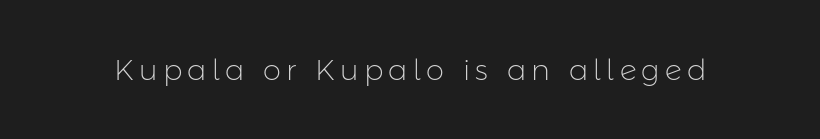
The string is rendered with underlining switched off. Weight: not bold — regular or lighter. The specimen reads as upright at a glance. Spacing verdict: proportional, widths tailored to each character.
